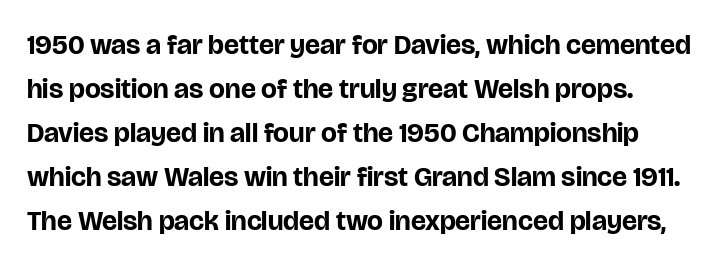
Q: Is the text bold? A: Yes.
Q: Is the text italic (slanted)? A: No, it is upright.
Q: Is the typeface a serif or a sans-serif typeface? A: Sans-serif.
Q: Is the text underlined? A: No.
Q: Is the spacing between letters normal or unusually wide? A: Normal.
Q: Is the spacing between lines tight, normal or loose? A: Normal.
Q: Width (condensed, normal, or wide)? A: Normal.
Q: Stroke contrast? A: Low.
Q: x-height? A: Large.
Q: Monospaced? A: No.
